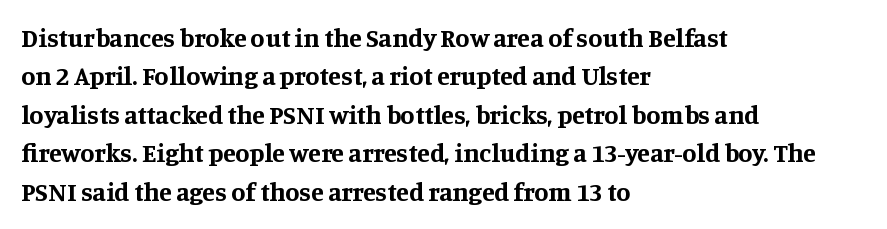
The image shows 26 px bold type, upright; set left-aligned, normal line spacing (1.48x), normal letter spacing, not underlined.
